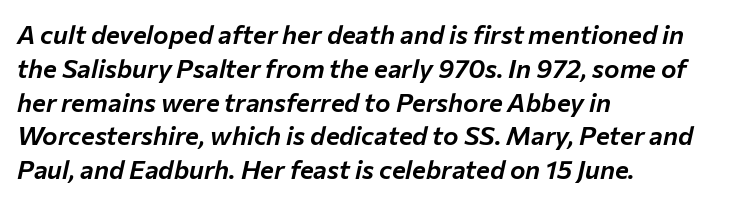
Q: Is the text italic (slanted)? A: Yes, it leans right by about 12 degrees.
Q: Is the text underlined? A: No.
Q: How is the paragraph aligned? A: Left-aligned.
Q: Is the spacing between letters normal or unusually wide? A: Normal.
Q: Is the spacing between lines tight, normal or loose? A: Normal.
